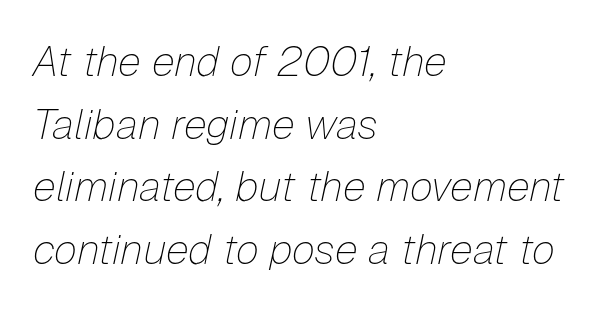
The image shows 42 px thin type, italic (leaning right); set left-aligned, normal line spacing (1.49x), normal letter spacing, not underlined; low stroke contrast and a medium x-height.
